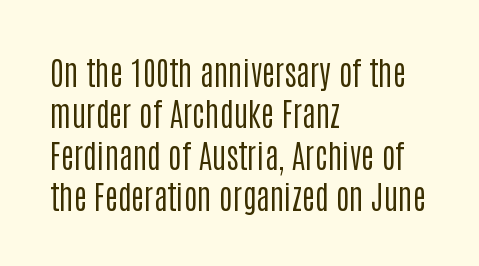
The image shows 32 px regular-weight, condensed sans-serif type, upright; set left-aligned, normal line spacing (1.29x), normal letter spacing, not underlined; low stroke contrast and a large x-height.
